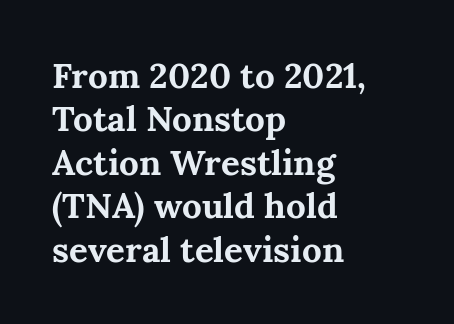
The image shows 35 px bold serif type, upright; set left-aligned, line spacing 1.24x, normal letter spacing, not underlined; medium stroke contrast and a medium x-height.
